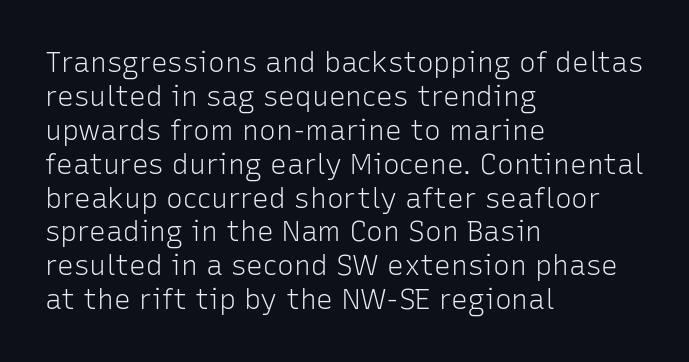
The image shows 28 px light sans-serif type, upright; set left-aligned, line spacing 1.21x, normal letter spacing, not underlined; low stroke contrast and a medium x-height.
